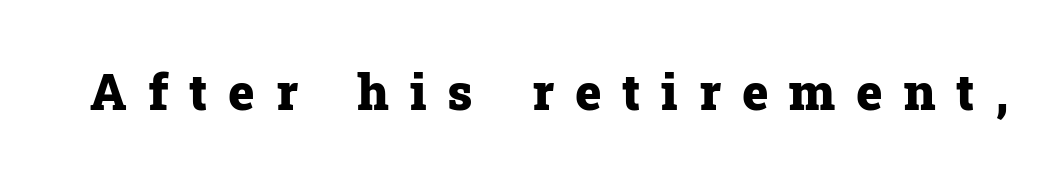
Q: Is the text bold? A: Yes.
Q: Is the text italic (slanted)? A: No, it is upright.
Q: Is the typeface a serif or a sans-serif typeface? A: Serif.
Q: Is the text underlined? A: No.
Q: Is the spacing between letters normal or unusually wide? A: Unusually wide.
Q: Width (condensed, normal, or wide)? A: Normal.
Q: Stroke contrast? A: Low.
Q: x-height? A: Medium.
Q: Monospaced? A: No.
